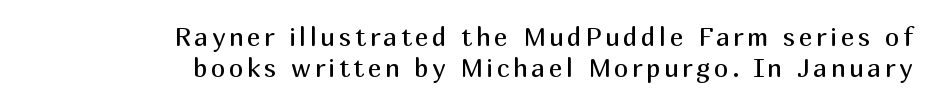
{"italic": "no", "bold": "no", "underline": "no", "align": "right", "line_spacing_ratio": 1.19, "glyph_px": 26}
